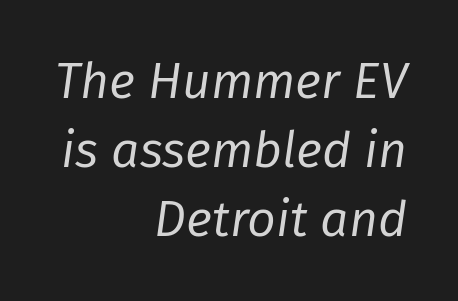
Character widths vary here, with narrow letters taking less room than wide ones. Descender tails drop into unmarked territory. The vertical gap from one line to the next is medium. Does the lettering tilt? It does — this is italic. Leftover space on each line is placed entirely before the opening word. On a weight scale, this lands at 450 or below.
